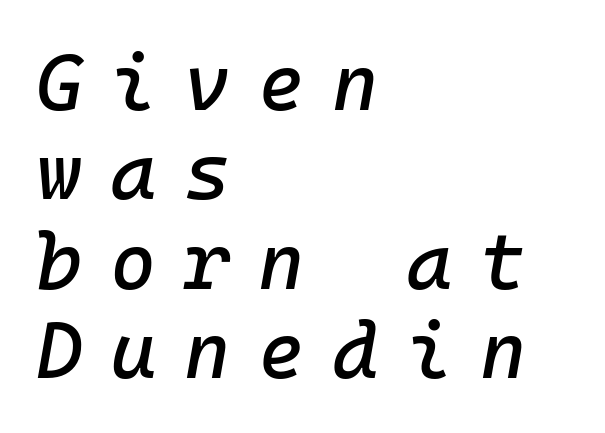
Q: Is the text italic (slanted)? A: Yes, it leans right by about 10 degrees.
Q: Is the text underlined? A: No.
Q: How is the paragraph aligned? A: Left-aligned.
Q: Is the spacing between letters normal or unusually wide? A: Unusually wide.
Q: Is the spacing between lines tight, normal or loose? A: Tight.
Q: Width (condensed, normal, or wide)? A: Normal.
Q: Stroke contrast? A: Low.
Q: x-height? A: Medium.
Q: Monospaced? A: Yes.
